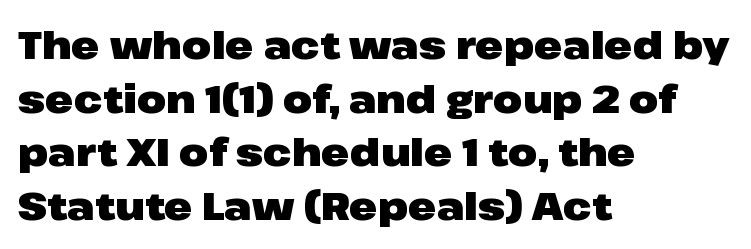
Q: Is the text bold? A: Yes.
Q: Is the text italic (slanted)? A: No, it is upright.
Q: Is the typeface a serif or a sans-serif typeface? A: Sans-serif.
Q: Is the text underlined? A: No.
Q: How is the paragraph aligned? A: Left-aligned.
Q: Is the spacing between letters normal or unusually wide? A: Normal.
Q: Is the spacing between lines tight, normal or loose? A: Normal.
Q: Width (condensed, normal, or wide)? A: Wide.
Q: Stroke contrast? A: Low.
Q: x-height? A: Medium.
Q: Monospaced? A: No.
